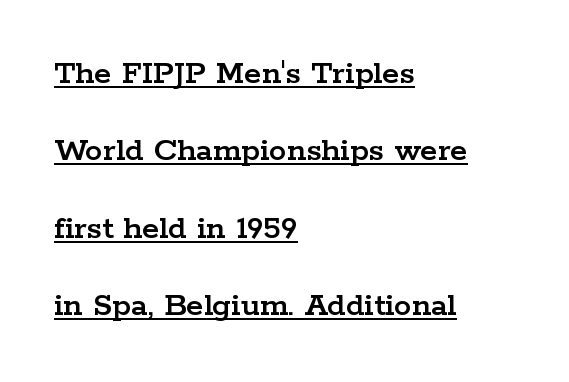
{"serif": "yes", "italic": "no", "width": "wide", "stroke_contrast": "low", "x_height": "medium", "monospaced": "no", "underline": "yes", "align": "left", "line_spacing": "loose", "line_spacing_ratio": 2.21, "letter_spacing": "normal", "letter_spacing_em": 0.0, "glyph_px": 35}
